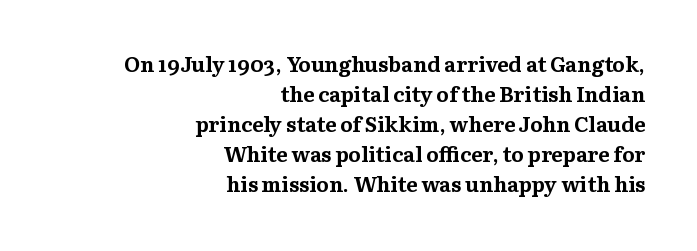
{"italic": "no", "bold": "yes", "underline": "no", "align": "right", "line_spacing": "normal", "line_spacing_ratio": 1.43, "letter_spacing": "normal", "letter_spacing_em": 0.0, "glyph_px": 21}
